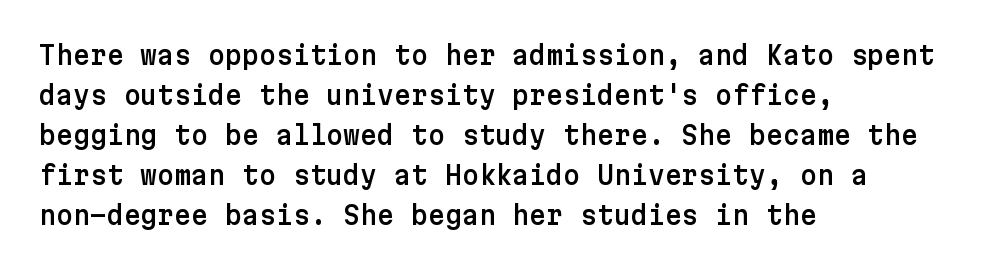
The image shows 26 px text type, upright; set left-aligned, normal line spacing (1.54x), normal letter spacing, not underlined.
